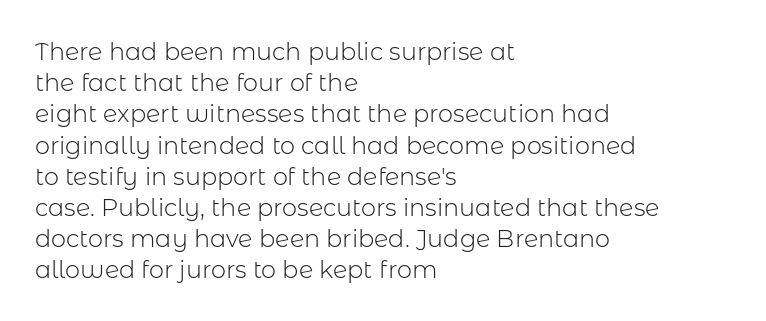
The ragged edge is on the right, which tells us the setting is flush left. The passage shown is not underscored anywhere. These lines were composed using upright roman letters. This sample uses plain, unmodified letter spacing. Reading down the column, the eye jumps a familiar distance to each next line.
